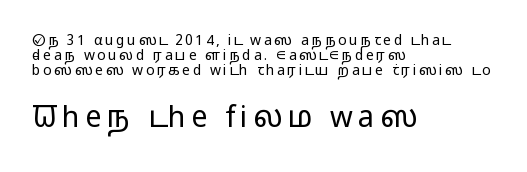
Q: Is the text bold? A: No.
Q: Is the text italic (slanted)? A: No, it is upright.
Q: Is the typeface a serif or a sans-serif typeface? A: Sans-serif.
Q: Is the text underlined? A: No.
Q: How is the paragraph aligned? A: Left-aligned.
Q: Is the spacing between lines tight, normal or loose? A: Tight.
Q: Which block of text is set in a larger size, the first (top) or the second (bottom)? A: The second (bottom) one.
Q: Width (condensed, normal, or wide)? A: Wide.
Q: Stroke contrast? A: Low.
Q: x-height? A: Medium.
Q: Monospaced? A: No.
